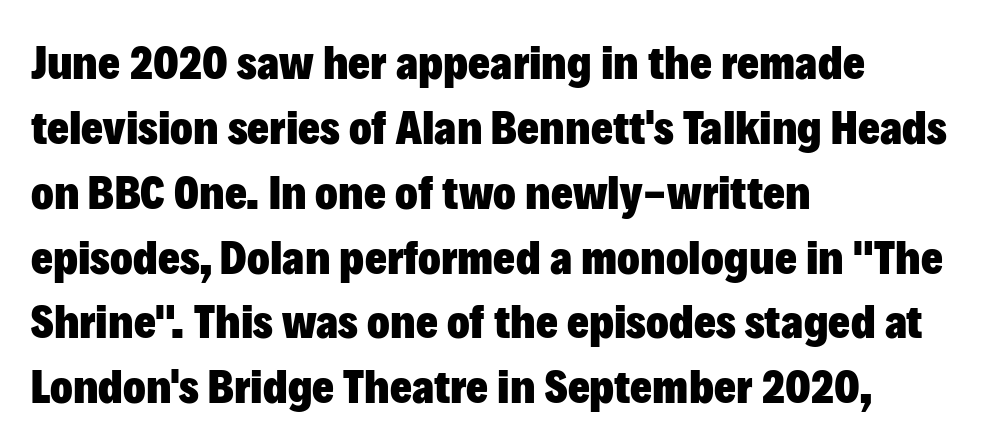
Interline gaps are of average width in this sample. Each row of text sits above clean, open space. This sample has the flowing, uneven cadence of proportional lettering. Upright lettering throughout. The type family on display is of the sans-serif kind.
